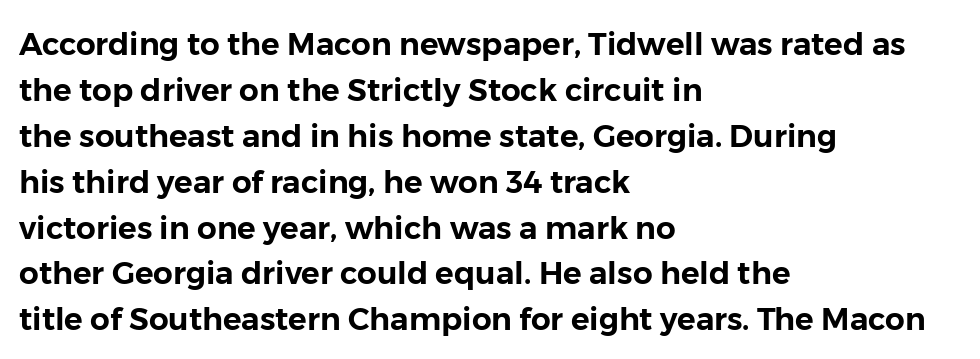
{"serif": "no", "italic": "no", "width": "normal", "stroke_contrast": "low", "x_height": "medium", "monospaced": "no", "underline": "no", "align": "left", "line_spacing": "normal", "line_spacing_ratio": 1.48, "letter_spacing": "normal", "letter_spacing_em": 0.0, "glyph_px": 31}
